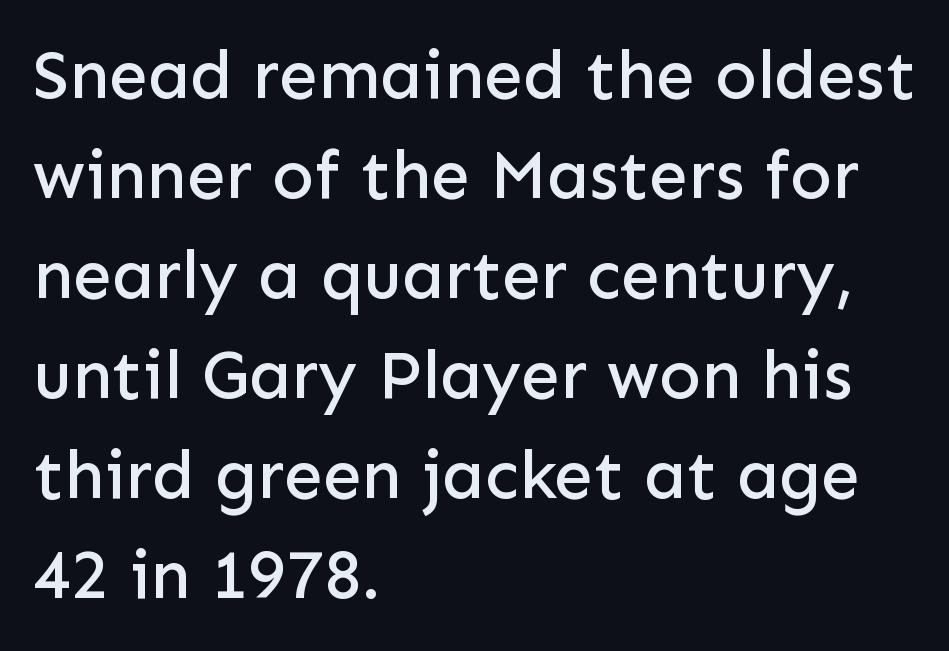
Q: Is the text italic (slanted)? A: No, it is upright.
Q: Is the typeface a serif or a sans-serif typeface? A: Sans-serif.
Q: Is the text underlined? A: No.
Q: How is the paragraph aligned? A: Left-aligned.
Q: Is the spacing between letters normal or unusually wide? A: Normal.
Q: Is the spacing between lines tight, normal or loose? A: Normal.
Q: Width (condensed, normal, or wide)? A: Normal.
Q: Stroke contrast? A: Low.
Q: x-height? A: Medium.
Q: Monospaced? A: No.
